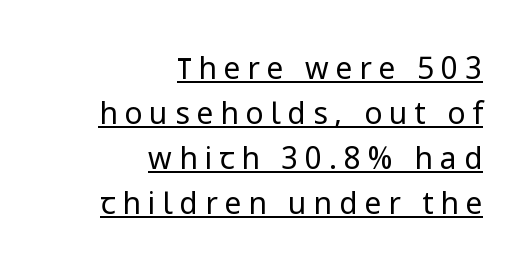
The image shows 30 px regular-weight sans-serif type, upright; set right-aligned, normal line spacing (1.5x), unusually wide letter spacing (+0.23 em), underlined; low stroke contrast and a medium x-height.
